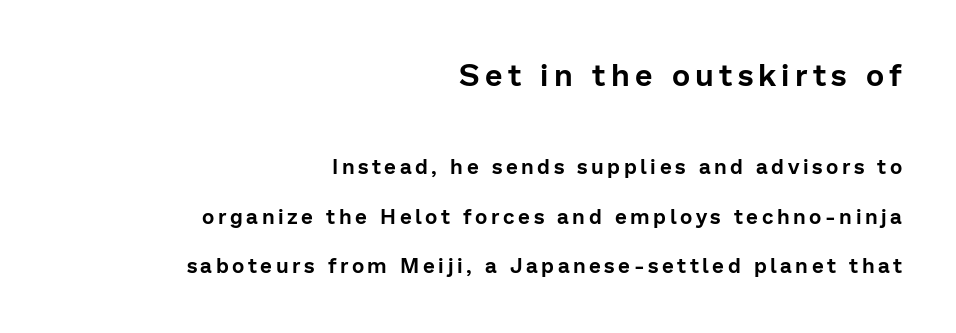
The image shows 31 px sans-serif type, upright; set right-aligned, loose line spacing (2.36x), not underlined; the first (top) block is 1.48x larger; low stroke contrast and a medium x-height.
